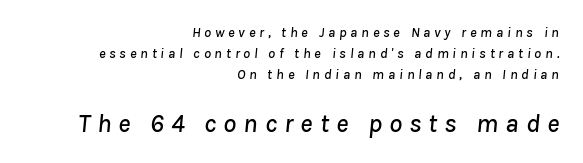
{"italic": "yes", "lean": "right", "slant_degrees": 8, "underline": "no", "align": "right", "line_spacing": "normal", "line_spacing_ratio": 1.5, "letter_spacing": "wide", "letter_spacing_em": 0.27, "larger_block": "second", "size_ratio": 1.86, "glyph_px": 26}
